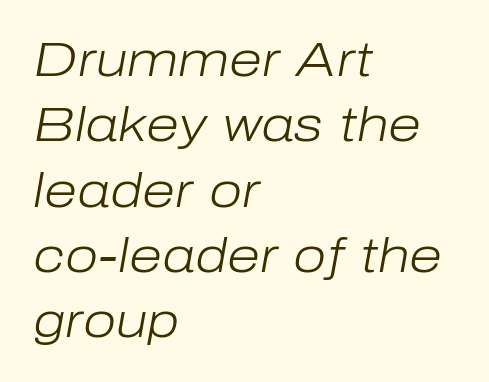
The image shows 48 px light type, italic (leaning right); set left-aligned, normal line spacing (1.36x), normal letter spacing, not underlined; low stroke contrast and a medium x-height.
